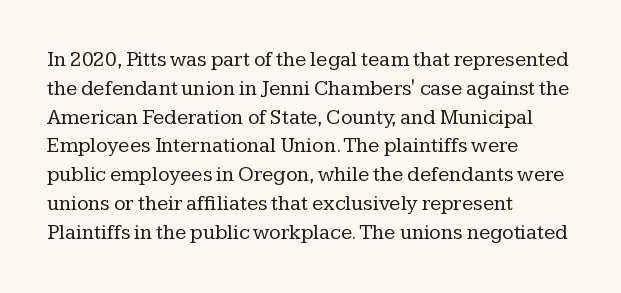
Each new line begins a customary step beneath the previous one. Stems here are at most as thick as an everyday book face. Words appear dense and cohesive because spacing is normal. Descenders hang freely into open space. The axis of the letterforms is exactly vertical.
